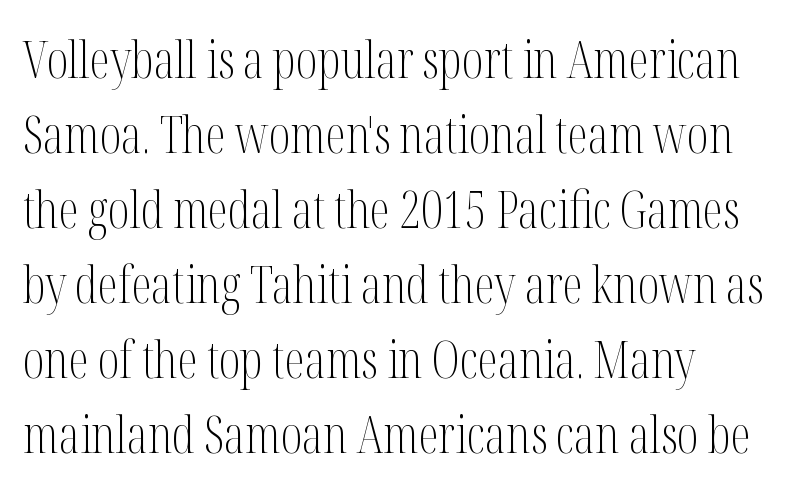
The image shows 51 px light, condensed serif type, upright; set left-aligned, normal line spacing (1.47x), normal letter spacing, not underlined; medium stroke contrast and a medium x-height.
